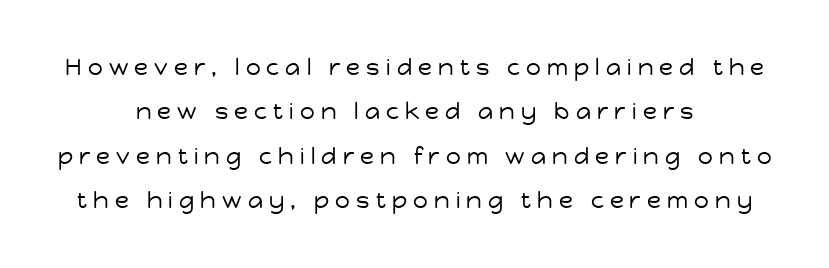
{"italic": "no", "bold": "no", "underline": "no", "align": "center", "line_spacing": "loose", "line_spacing_ratio": 1.93, "letter_spacing": "wide", "letter_spacing_em": 0.27, "glyph_px": 23}
